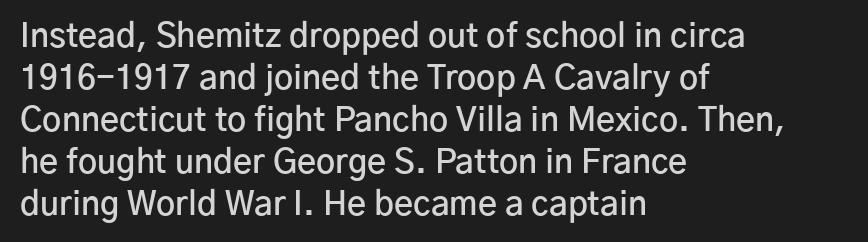
Q: Is the text bold? A: Semi-bold.
Q: Is the text italic (slanted)? A: No, it is upright.
Q: Is the typeface a serif or a sans-serif typeface? A: Sans-serif.
Q: Is the text underlined? A: No.
Q: How is the paragraph aligned? A: Left-aligned.
Q: Is the spacing between letters normal or unusually wide? A: Normal.
Q: Is the spacing between lines tight, normal or loose? A: Normal.
Q: Width (condensed, normal, or wide)? A: Normal.
Q: Stroke contrast? A: Low.
Q: x-height? A: Medium.
Q: Monospaced? A: No.
